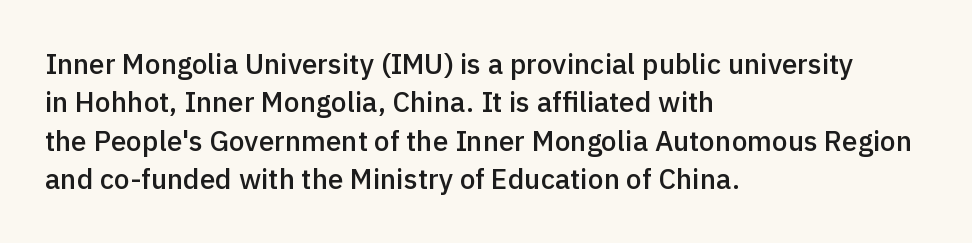
In terms of leading, this rendering sits right in the middle. Stroke terminals: plain, sans-serif. Here the glyphs are tracked normally, forming tight word shapes. These lines are rendered in a variable-pitch font. Lines of text with bare space underneath. The text block is weighted toward the left margin, trailing off unevenly rightward.
